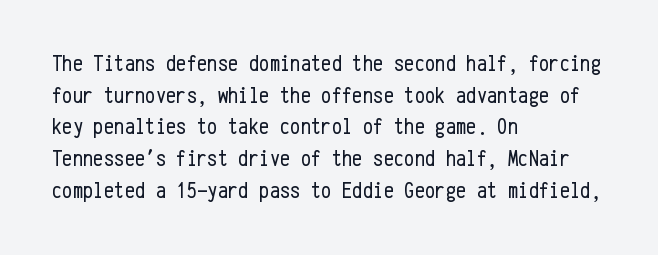
A roman cut, with each character standing at attention. Line spacing here is normal. The text block is weighted toward the left margin, trailing off unevenly rightward. Lines of text with bare space underneath. Nothing unusual about the tracking: characters are spaced as the font intends. A quiet, ordinary-to-light weight characterises the typeface.
